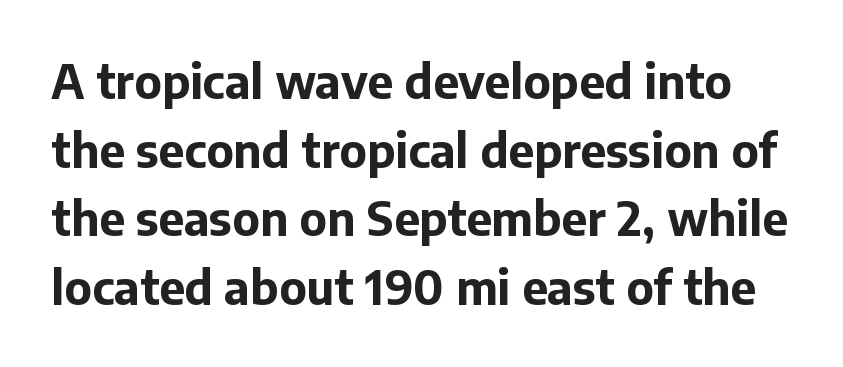
{"serif": "no", "italic": "no", "bold": "yes", "weight": "bold", "width": "normal", "stroke_contrast": "low", "x_height": "medium", "monospaced": "no", "underline": "no", "line_spacing": "normal", "line_spacing_ratio": 1.49, "letter_spacing": "normal", "letter_spacing_em": 0.0, "glyph_px": 46}
